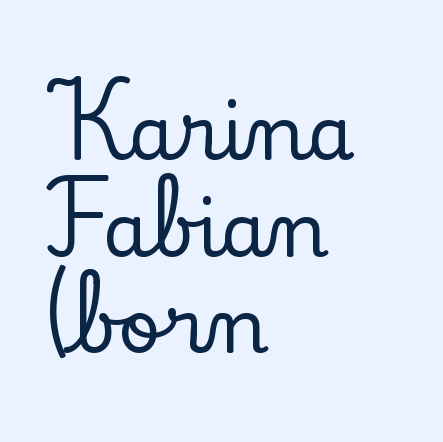
Q: Is the text italic (slanted)? A: No, it is upright.
Q: Is the typeface a serif or a sans-serif typeface? A: Serif.
Q: Is the text underlined? A: No.
Q: How is the paragraph aligned? A: Left-aligned.
Q: Is the spacing between letters normal or unusually wide? A: Normal.
Q: Is the spacing between lines tight, normal or loose? A: Normal.
Q: Width (condensed, normal, or wide)? A: Normal.
Q: Stroke contrast? A: Low.
Q: x-height? A: Small.
Q: Monospaced? A: No.
